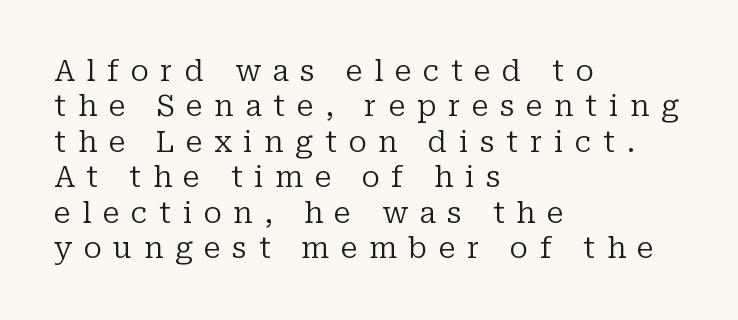
The cut favours lightness, reaching ordinary text weight at its darkest. These lines are set flush left with a ragged right edge. Check under the words: just untouched page. This sample uses an upright cut, with every glyph sitting square on the baseline. The passage shown has open, widely tracked lettering throughout. I'd call this a serif setting — the letters wear small feet.
